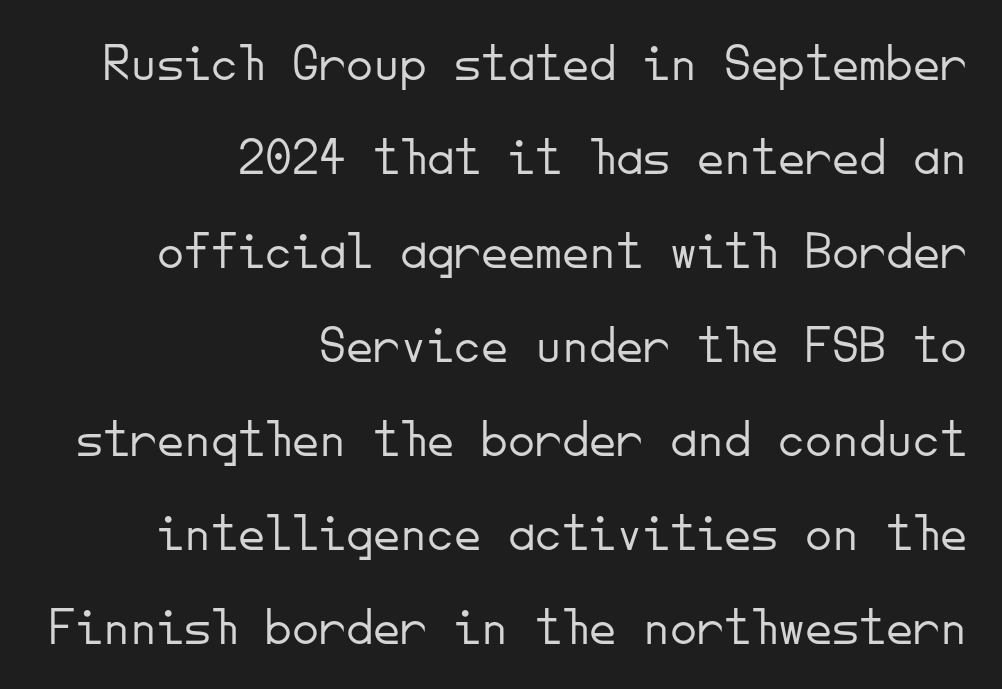
{"serif": "no", "italic": "no", "bold": "no", "weight": "light", "width": "normal", "stroke_contrast": "low", "x_height": "small", "monospaced": "yes", "underline": "no", "align": "right", "line_spacing_ratio": 1.74, "letter_spacing": "normal", "letter_spacing_em": 0.0, "glyph_px": 54}
